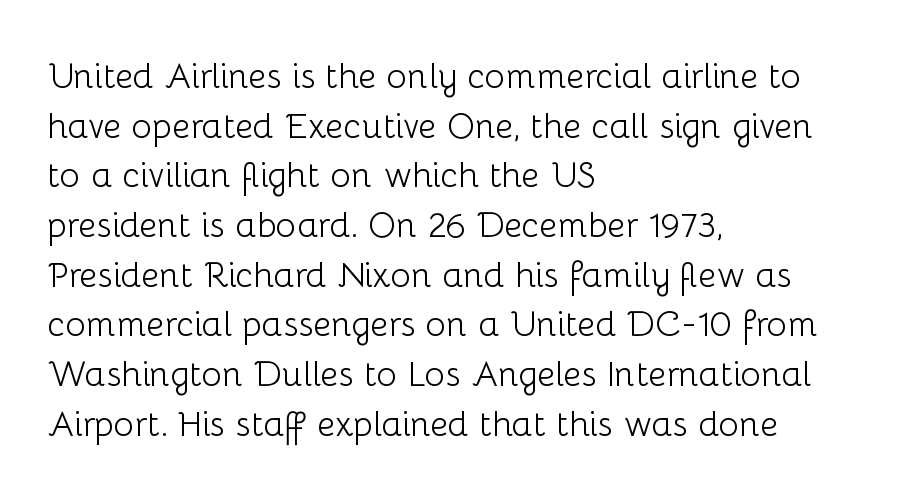
The rows are spaced the way most documents space them. The glyphs in this specimen are sans serif. This sample uses an upright cut, with every glyph sitting square on the baseline. Decoration check: the copy has no underline.
